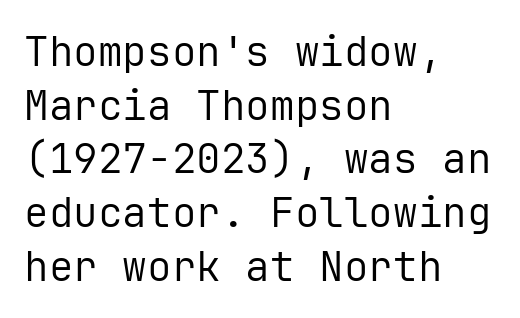
The typesetting does not lean heavy: it is not bold. Posture: upright roman. Does the copy run flush right? No — it runs flush left. To sum up the face: it is a sans, with no serifs. These lines are rendered in a fixed-pitch font. Underlining? Definitely not there.
